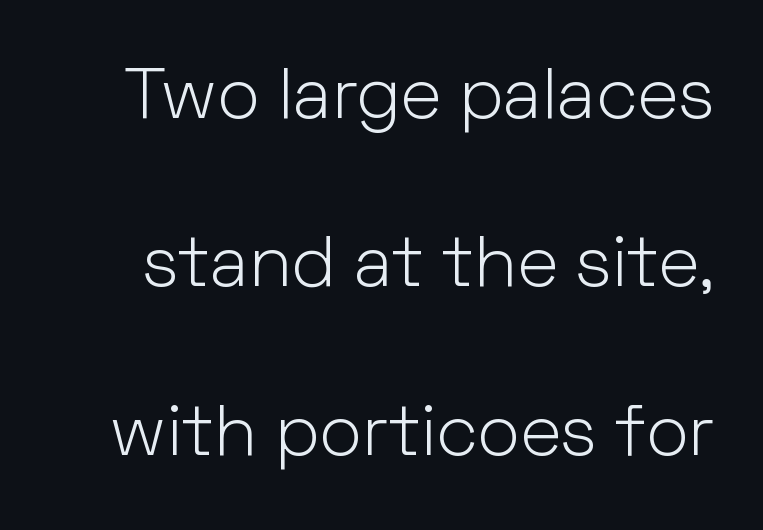
{"serif": "no", "italic": "no", "bold": "no", "weight": "light", "width": "normal", "stroke_contrast": "low", "x_height": "medium", "monospaced": "no", "underline": "no", "line_spacing": "loose", "line_spacing_ratio": 2.34, "letter_spacing": "normal", "letter_spacing_em": 0.0, "glyph_px": 72}
